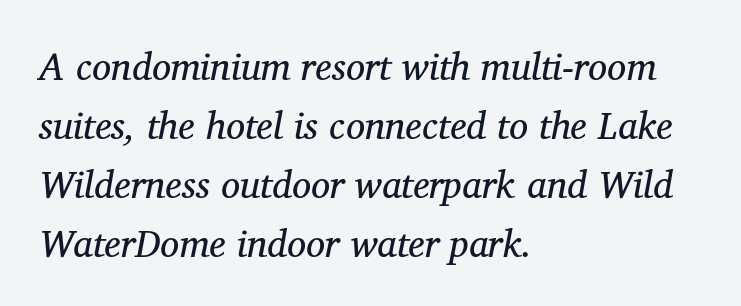
{"serif": "yes", "italic": "yes", "lean": "right", "slant_degrees": 11, "bold": "no", "weight": "regular", "width": "normal", "stroke_contrast": "medium", "x_height": "medium", "monospaced": "no", "underline": "no", "align": "left", "line_spacing": "normal", "line_spacing_ratio": 1.55, "letter_spacing": "normal", "letter_spacing_em": 0.0, "glyph_px": 38}
